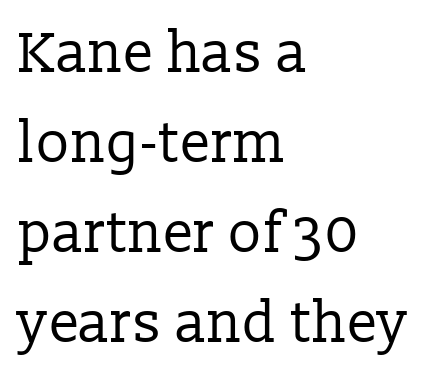
{"serif": "yes", "italic": "no", "bold": "no", "weight": "regular", "width": "normal", "stroke_contrast": "low", "x_height": "medium", "monospaced": "no", "underline": "no", "align": "left", "line_spacing": "normal", "line_spacing_ratio": 1.58, "letter_spacing": "normal", "letter_spacing_em": 0.0, "glyph_px": 57}
